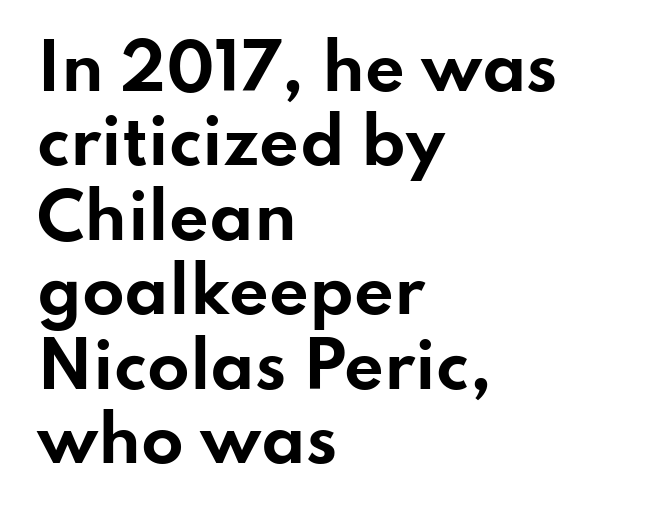
This is sans-serif lettering, the kind often seen on screens and signage. Decoration check: the copy has no underline. This sample uses plain, unmodified letter spacing. This is heavy type, rendered in bold. Here the designer chose a conventional face with non-uniform glyph widths.
